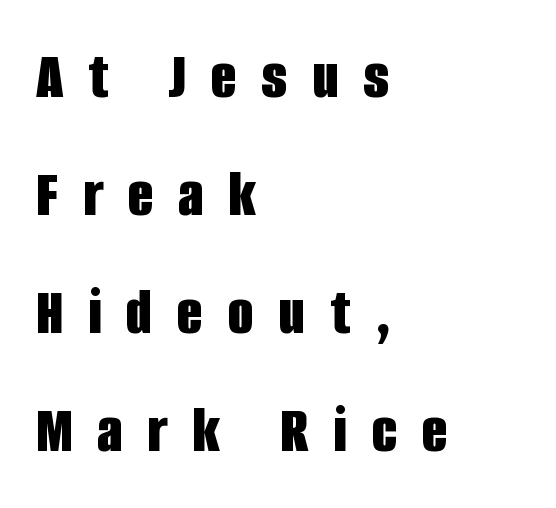
Between one letter and the next there's a generous, obvious gap. Stroke thickness is high; the sample reads as a true bold. Anything drawn beneath the words? Only blank space. Notice how the passage keeps a crisp vertical edge on the left only.
